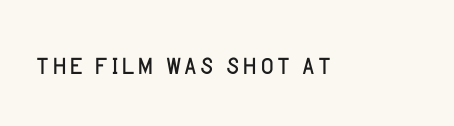
{"serif": "no", "italic": "no", "bold": "no", "weight": "light", "width": "normal", "stroke_contrast": "low", "x_height": "large", "monospaced": "no", "underline": "no", "letter_spacing": "normal", "letter_spacing_em": 0.0, "glyph_px": 36}
